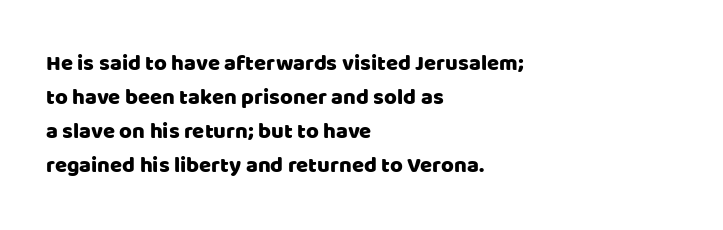
{"italic": "no", "underline": "no", "align": "left", "line_spacing": "normal", "line_spacing_ratio": 1.55, "letter_spacing": "normal", "letter_spacing_em": 0.0, "glyph_px": 22}
